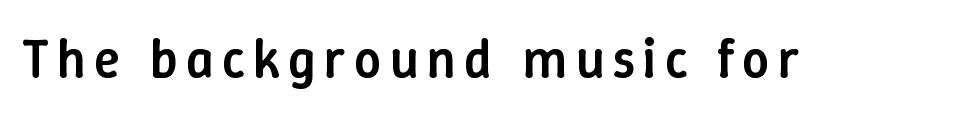
Q: Is the text bold? A: Semi-bold.
Q: Is the text italic (slanted)? A: No, it is upright.
Q: Is the text underlined? A: No.
Q: Width (condensed, normal, or wide)? A: Normal.
Q: Stroke contrast? A: Low.
Q: x-height? A: Medium.
Q: Monospaced? A: No.
